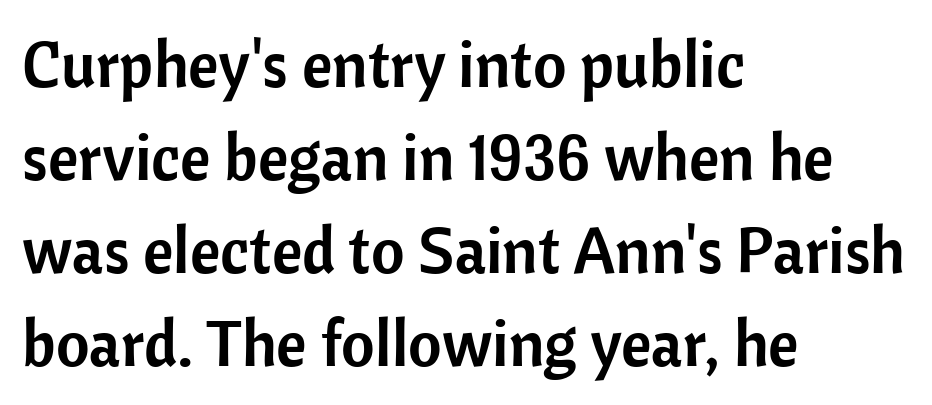
Q: Is the text italic (slanted)? A: No, it is upright.
Q: Is the typeface a serif or a sans-serif typeface? A: Sans-serif.
Q: Is the text underlined? A: No.
Q: How is the paragraph aligned? A: Left-aligned.
Q: Is the spacing between letters normal or unusually wide? A: Normal.
Q: Is the spacing between lines tight, normal or loose? A: Normal.
Q: Width (condensed, normal, or wide)? A: Normal.
Q: Stroke contrast? A: Low.
Q: x-height? A: Medium.
Q: Monospaced? A: No.
